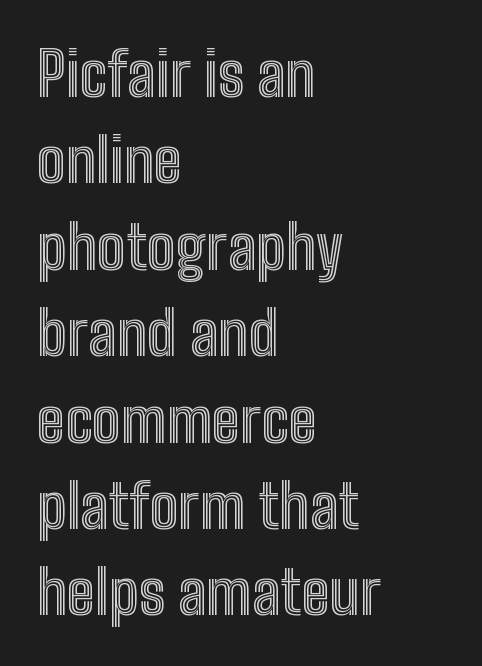
{"italic": "no", "width": "condensed", "x_height": "medium", "monospaced": "no", "underline": "no", "align": "left", "line_spacing": "normal", "line_spacing_ratio": 1.44, "letter_spacing": "normal", "letter_spacing_em": 0.0, "glyph_px": 60}
